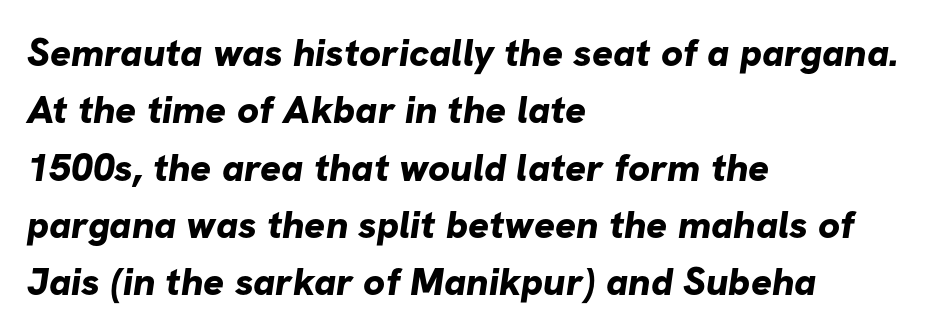
The image shows 39 px bold sans-serif type; set left-aligned, normal line spacing (1.47x), normal letter spacing, not underlined; low stroke contrast and a medium x-height.
